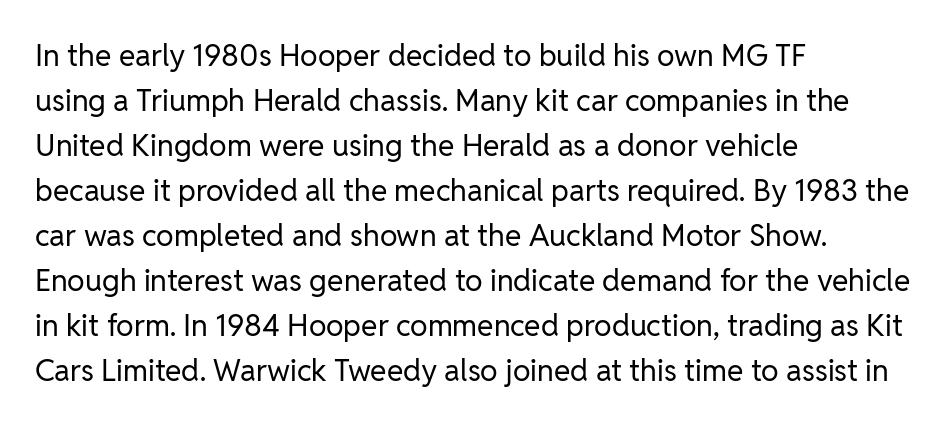
Q: Is the text bold? A: No.
Q: Is the text italic (slanted)? A: No, it is upright.
Q: Is the typeface a serif or a sans-serif typeface? A: Sans-serif.
Q: Is the text underlined? A: No.
Q: How is the paragraph aligned? A: Left-aligned.
Q: Is the spacing between letters normal or unusually wide? A: Normal.
Q: Is the spacing between lines tight, normal or loose? A: Normal.
Q: Width (condensed, normal, or wide)? A: Normal.
Q: Stroke contrast? A: Low.
Q: x-height? A: Medium.
Q: Monospaced? A: No.
